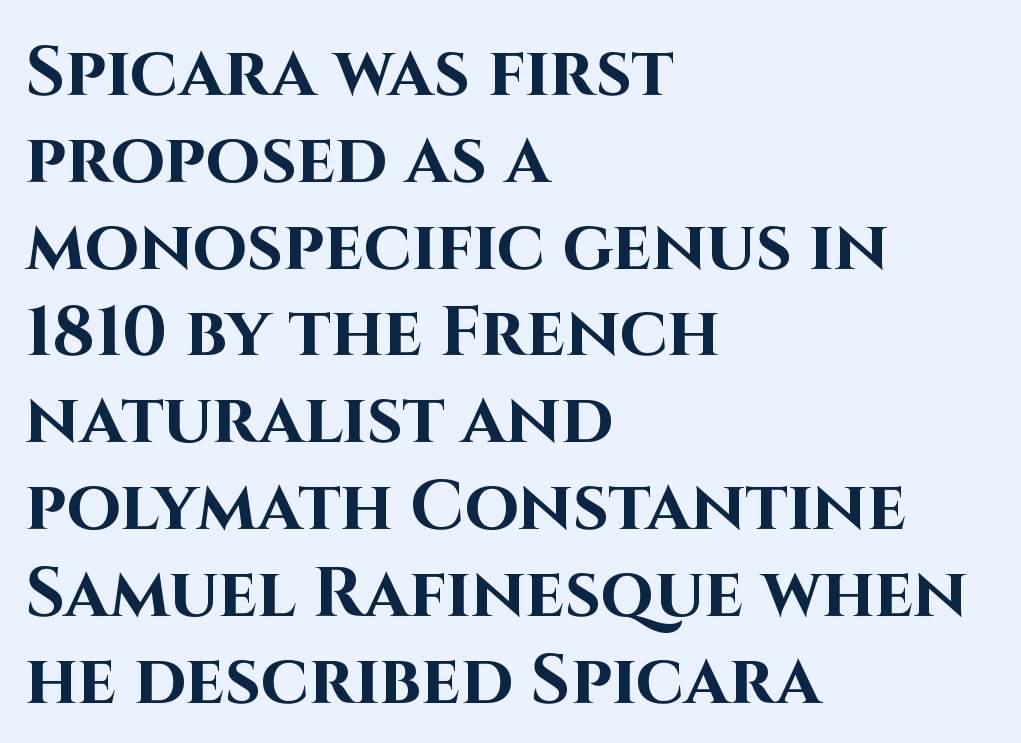
Heavy-handed strokes throughout: this text is bold. These lines are composed in type without serifs. Does the copy run flush right? No — it runs flush left. This is the regular roman posture of the typeface. The line texture is even and compact thanks to regular tracking. You could not count columns in this text — the font is proportionally spaced.
